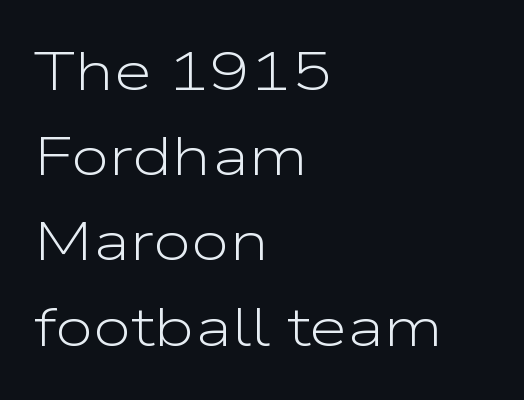
{"serif": "no", "italic": "no", "bold": "no", "weight": "light", "width": "wide", "stroke_contrast": "low", "x_height": "medium", "monospaced": "no", "underline": "no", "align": "left", "line_spacing": "normal", "line_spacing_ratio": 1.55, "letter_spacing": "normal", "letter_spacing_em": 0.0, "glyph_px": 55}
